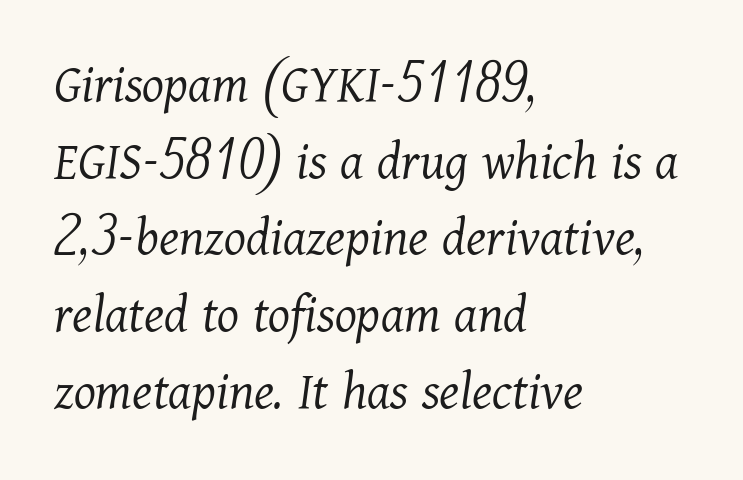
The face used here is proportionally spaced, like ordinary book or web type. The face used here is rendered with its standard letterfit. Regarding leading, the lines here are spaced in the standard way. Slant detected: the letters are inclined.
